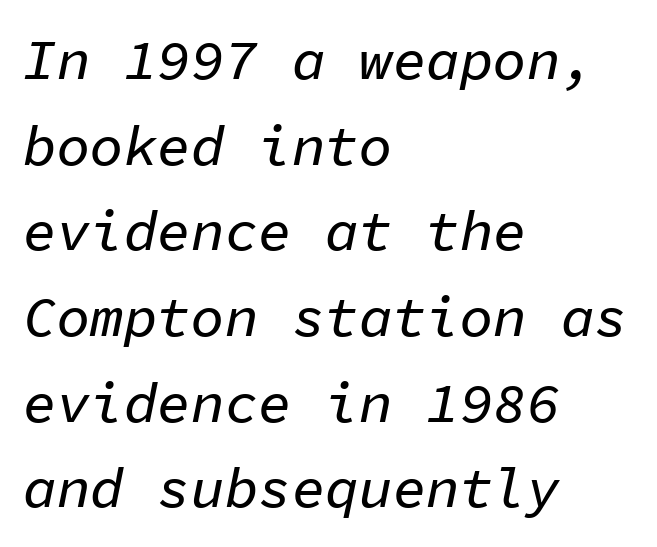
A classic flush-left, rag-right setting is used for this passage. Words float on clear page, feet unadorned. These lines were composed using italics. Observe the ordinary spacing: letters are neighbours, not strangers. In terms of leading, this rendering sits right in the middle. The letters march in equal steps, a hallmark of fixed-pitch type.
